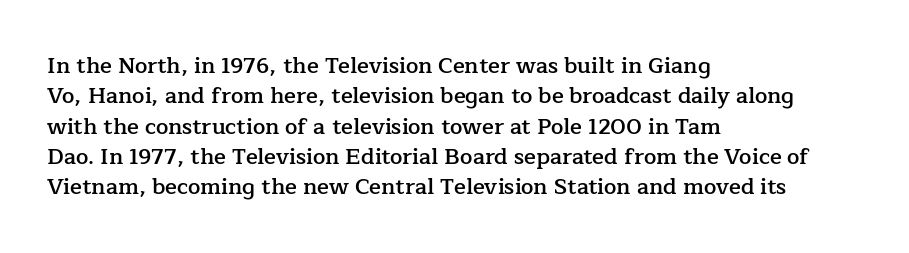
The lines sit at an ordinary, default distance from one another. Letter spacing: default. Check under the words: just untouched page. In terms of weight, the rendering is demibold, just under bold. Short and long lines alike share a common starting point at left. Quick note: not italic, upright.
